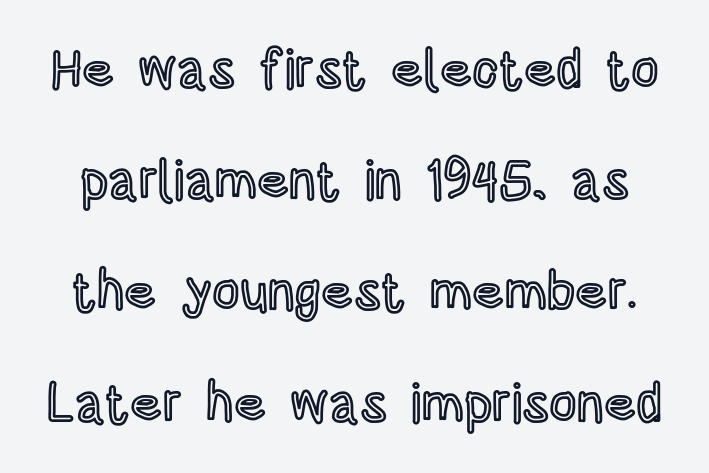
{"italic": "no", "width": "condensed", "x_height": "large", "monospaced": "no", "underline": "no", "line_spacing": "loose", "line_spacing_ratio": 2.06, "letter_spacing": "normal", "letter_spacing_em": 0.0, "glyph_px": 54}
